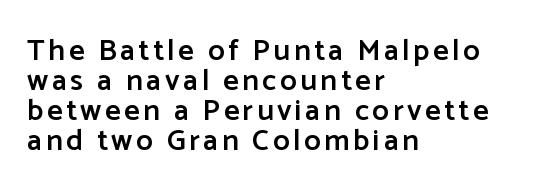
Look at the bottom of the vertical strokes: they stop flat, with no serifs. If you drew a ruler down the left edge, every line would touch it. These lines are rendered in a variable-pitch font. Is there much room between lines? No — they nearly touch. Plain, unruled lines of type.
